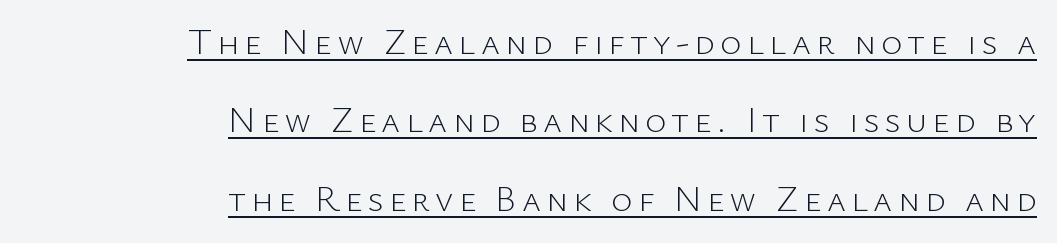
The image shows 36 px light sans-serif type, upright; set right-aligned, loose line spacing (2.18x), underlined; low stroke contrast and a medium x-height.
